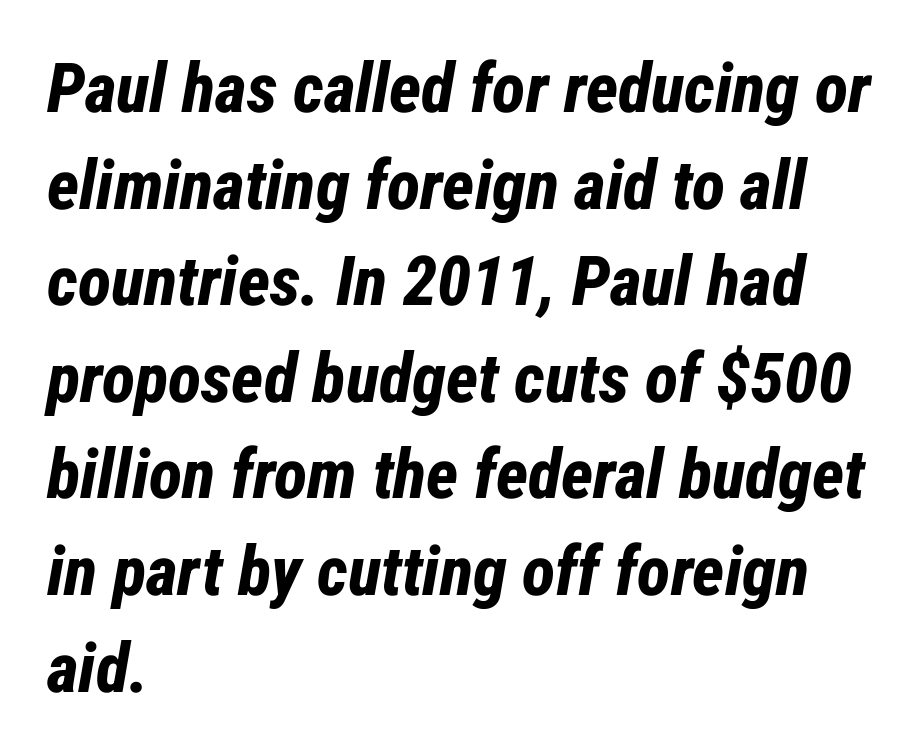
The image shows 69 px bold, condensed type, italic (leaning right); set left-aligned, normal line spacing (1.4x), normal letter spacing, not underlined; low stroke contrast and a medium x-height.
